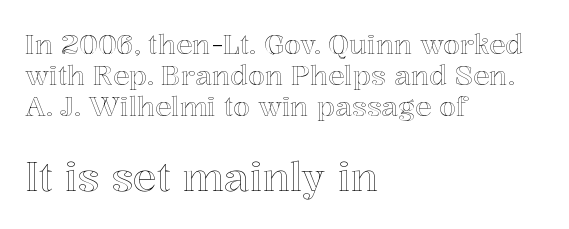
Q: Is the text italic (slanted)? A: No, it is upright.
Q: Is the text underlined? A: No.
Q: How is the paragraph aligned? A: Left-aligned.
Q: Is the spacing between letters normal or unusually wide? A: Normal.
Q: Is the spacing between lines tight, normal or loose? A: Tight.
Q: Which block of text is set in a larger size, the first (top) or the second (bottom)? A: The second (bottom) one.
Q: Width (condensed, normal, or wide)? A: Normal.
Q: x-height? A: Medium.
Q: Monospaced? A: No.
